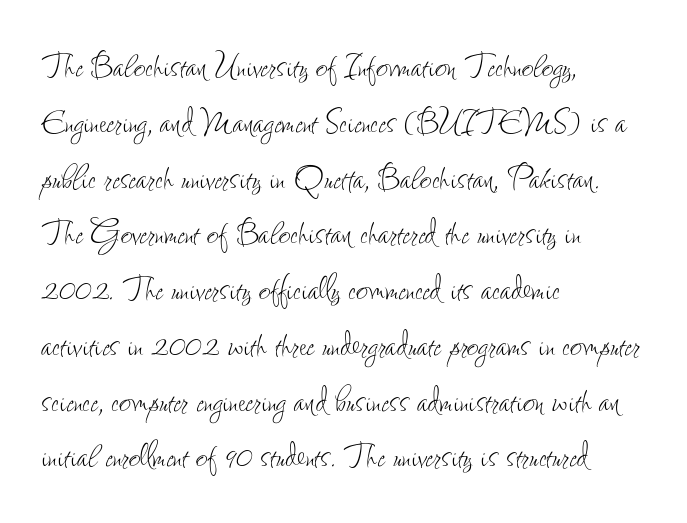
{"bold": "no", "weight": "thin", "width": "condensed", "stroke_contrast": "low", "x_height": "small", "monospaced": "no", "underline": "no", "align": "left", "line_spacing": "normal", "line_spacing_ratio": 1.36, "letter_spacing": "normal", "letter_spacing_em": 0.0, "glyph_px": 41}
